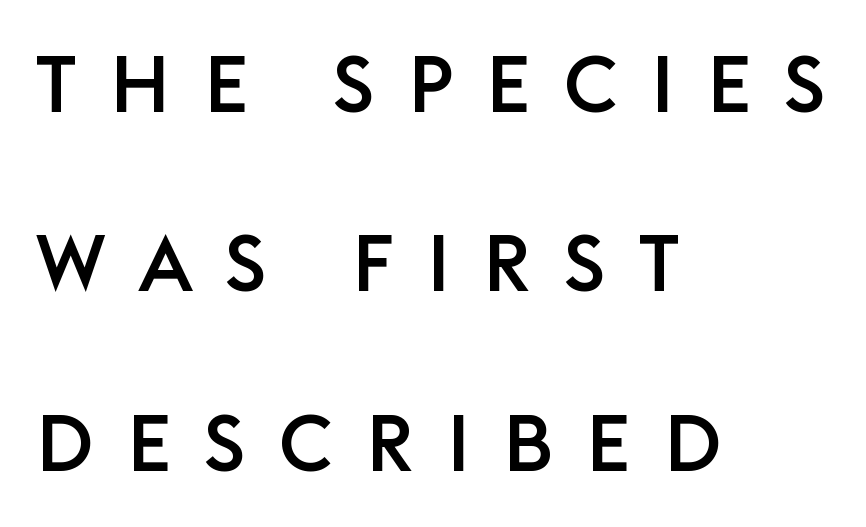
Q: Is the text italic (slanted)? A: No, it is upright.
Q: Is the typeface a serif or a sans-serif typeface? A: Sans-serif.
Q: Is the text underlined? A: No.
Q: How is the paragraph aligned? A: Left-aligned.
Q: Is the spacing between letters normal or unusually wide? A: Unusually wide.
Q: Is the spacing between lines tight, normal or loose? A: Loose.
Q: Width (condensed, normal, or wide)? A: Normal.
Q: Stroke contrast? A: Low.
Q: x-height? A: Large.
Q: Monospaced? A: No.
